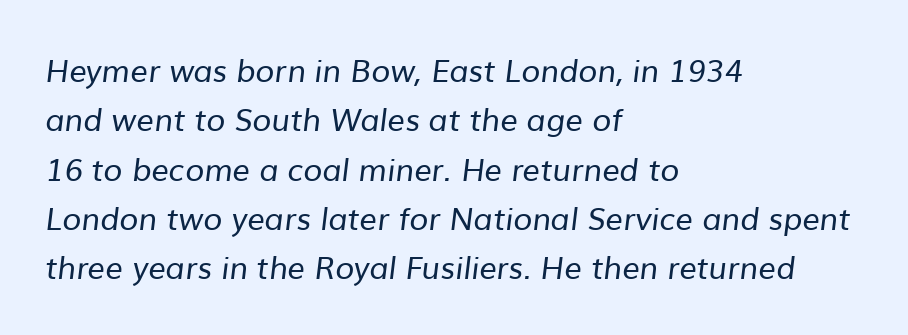
The image shows 31 px regular-weight sans-serif type; set left-aligned, normal line spacing (1.59x), normal letter spacing, not underlined; low stroke contrast and a medium x-height.
